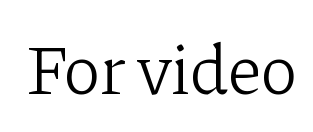
{"serif": "yes", "italic": "no", "bold": "no", "weight": "light", "width": "normal", "stroke_contrast": "low", "x_height": "medium", "monospaced": "no", "underline": "no", "letter_spacing": "normal", "letter_spacing_em": 0.0, "glyph_px": 70}
